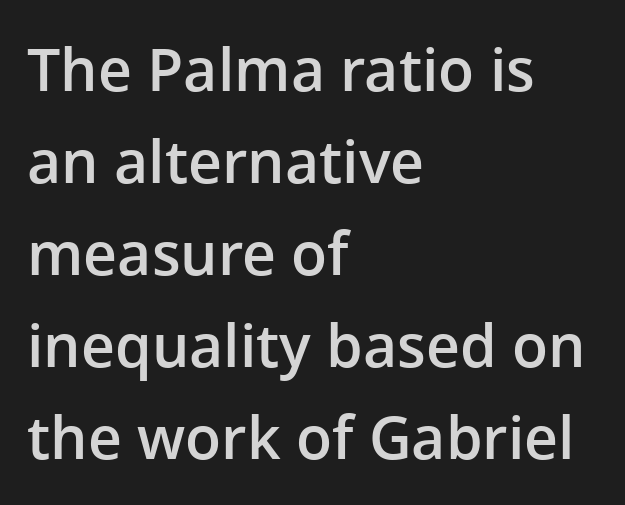
Q: Is the text bold? A: Semi-bold.
Q: Is the text italic (slanted)? A: No, it is upright.
Q: Is the typeface a serif or a sans-serif typeface? A: Sans-serif.
Q: Is the text underlined? A: No.
Q: How is the paragraph aligned? A: Left-aligned.
Q: Is the spacing between letters normal or unusually wide? A: Normal.
Q: Is the spacing between lines tight, normal or loose? A: Normal.
Q: Width (condensed, normal, or wide)? A: Normal.
Q: Stroke contrast? A: Low.
Q: x-height? A: Medium.
Q: Monospaced? A: No.
